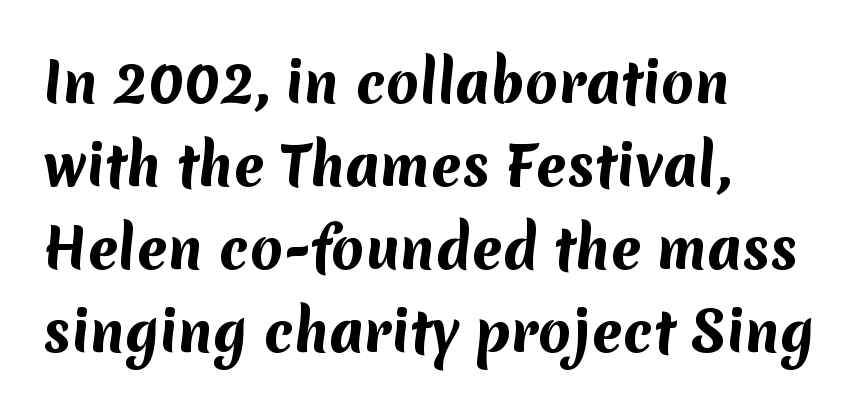
The image shows 54 px bold sans-serif type; set left-aligned, normal line spacing (1.54x), normal letter spacing, not underlined; medium stroke contrast and a medium x-height.
